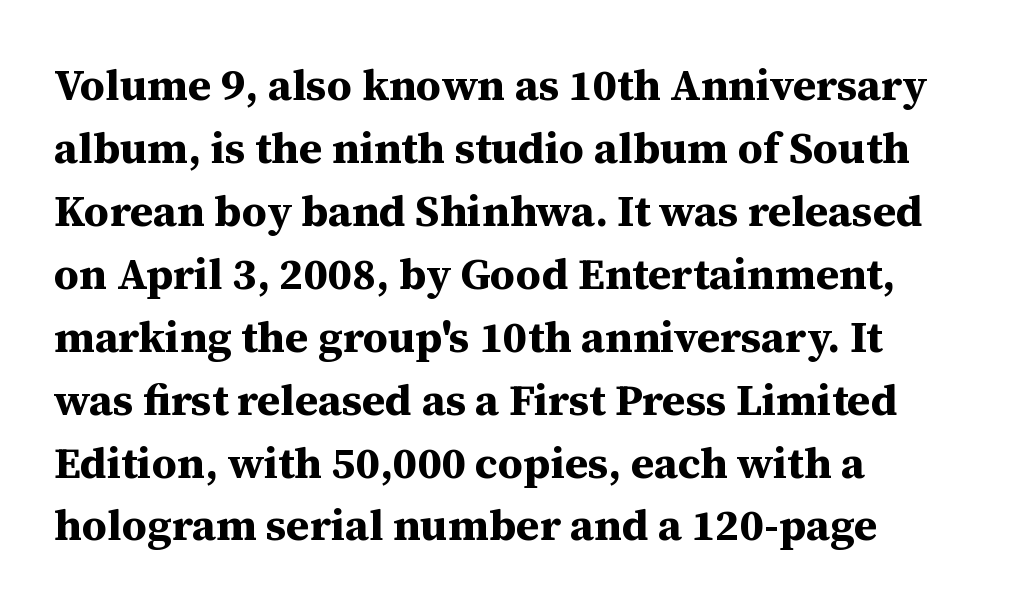
{"serif": "yes", "italic": "no", "bold": "yes", "weight": "bold", "width": "normal", "stroke_contrast": "medium", "x_height": "medium", "monospaced": "no", "underline": "no", "align": "left", "line_spacing": "normal", "line_spacing_ratio": 1.43, "letter_spacing": "normal", "letter_spacing_em": 0.0, "glyph_px": 44}
